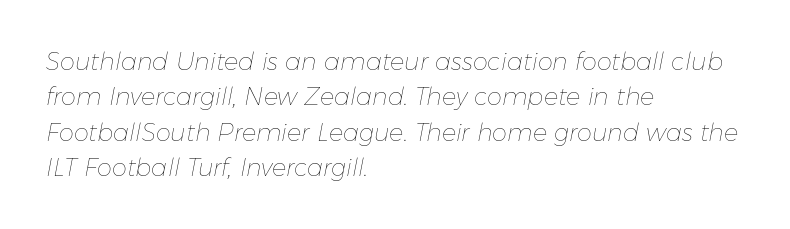
This rendering leaves character spacing at its baseline value. Tall strokes in this sample are angled rather than plumb. Anything drawn beneath the words? Only blank space. Stroke thickness stays within the range of a standard reading face or lighter. Compared with typical paragraphs, the rows here are spaced about the same. The lines are quadded left.
